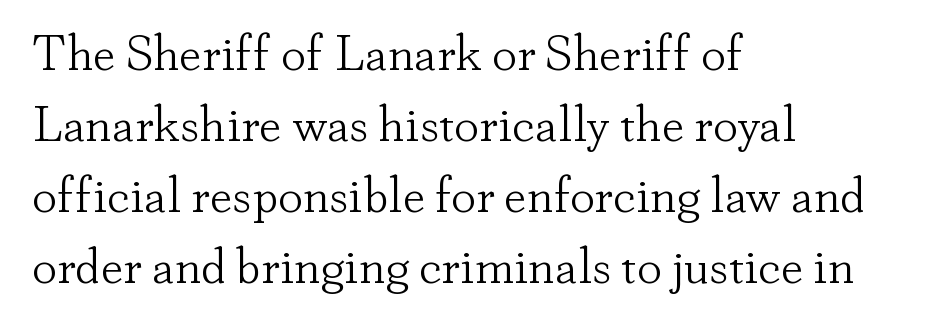
The characters are drawn with everyday or finer stroke widths. Stroke terminals: seriffed. Anything drawn beneath the words? Only blank space. The typesetter chose a ragged-right arrangement here. You could not count columns in this text — the font is proportionally spaced.
